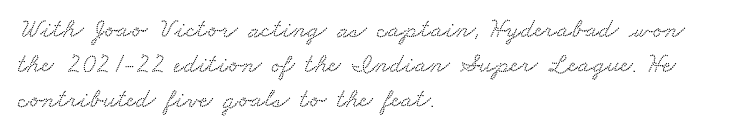
The image shows 27 px text type; set left-aligned, normal line spacing (1.3x), normal letter spacing, not underlined.
